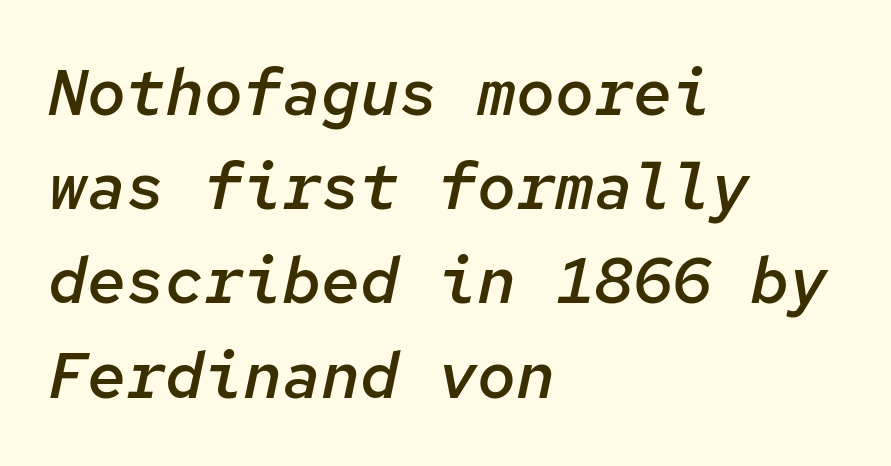
Vertical spacing — default. You could count columns in this text — the font is strictly monospaced. Short note: letters normally spaced. Slightly chunky letters — semibold, I'd say, not full bold. Slanted lettering throughout. This rendering uses left alignment, leaving the right contour irregular.
